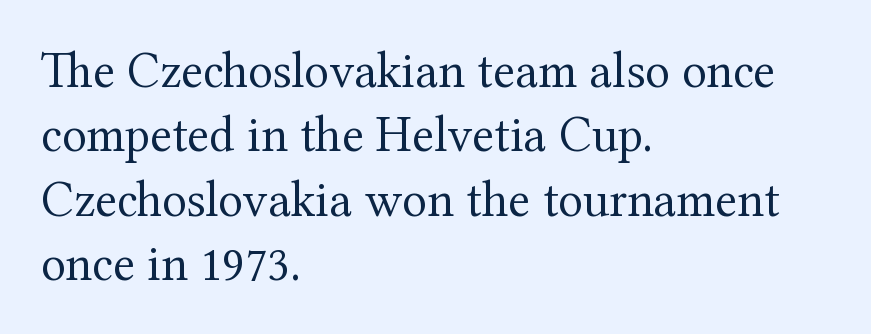
{"serif": "yes", "italic": "no", "bold": "no", "weight": "regular", "width": "normal", "stroke_contrast": "medium", "x_height": "medium", "monospaced": "no", "underline": "no", "align": "left", "line_spacing": "normal", "line_spacing_ratio": 1.26, "letter_spacing": "normal", "letter_spacing_em": 0.0, "glyph_px": 51}
